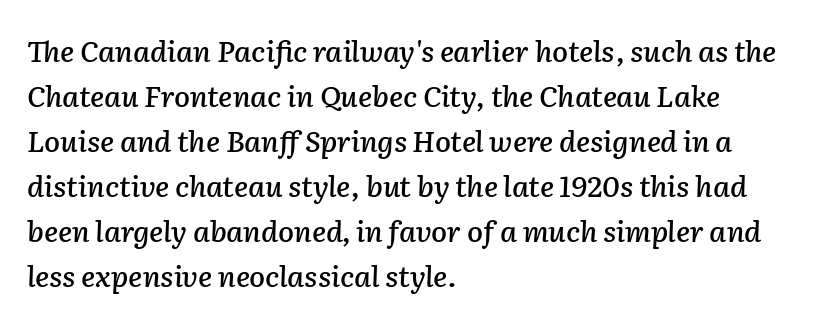
{"italic": "yes", "lean": "right", "slant_degrees": 2, "width": "normal", "stroke_contrast": "low", "x_height": "medium", "monospaced": "no", "underline": "no", "align": "left", "line_spacing": "normal", "line_spacing_ratio": 1.55, "letter_spacing": "normal", "letter_spacing_em": 0.0, "glyph_px": 29}
